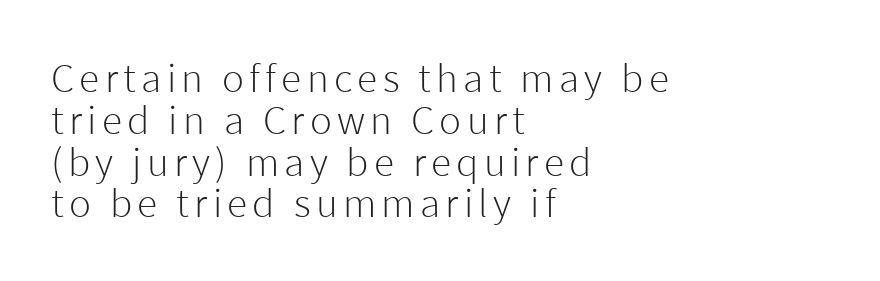
Q: Is the text bold? A: No.
Q: Is the text italic (slanted)? A: No, it is upright.
Q: Is the typeface a serif or a sans-serif typeface? A: Sans-serif.
Q: Is the text underlined? A: No.
Q: How is the paragraph aligned? A: Left-aligned.
Q: Is the spacing between lines tight, normal or loose? A: Tight.
Q: Width (condensed, normal, or wide)? A: Normal.
Q: Stroke contrast? A: Low.
Q: x-height? A: Medium.
Q: Monospaced? A: No.
